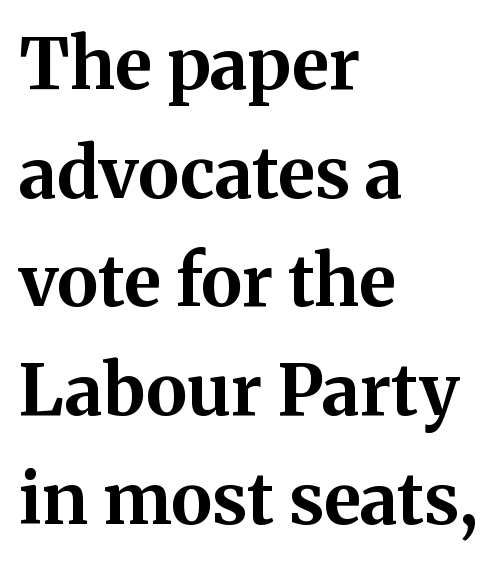
The image shows 71 px bold serif type, upright; set left-aligned, normal line spacing (1.53x), normal letter spacing, not underlined; medium stroke contrast and a medium x-height.
